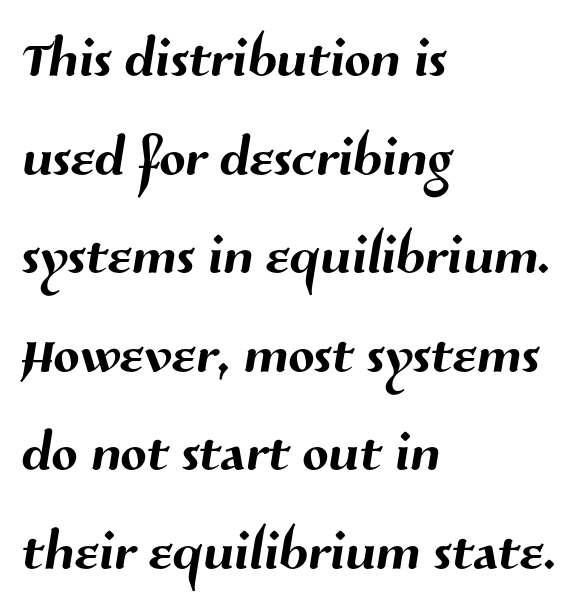
{"serif": "no", "width": "normal", "stroke_contrast": "medium", "x_height": "medium", "monospaced": "no", "underline": "no", "align": "left", "line_spacing": "normal", "line_spacing_ratio": 1.28, "letter_spacing": "normal", "letter_spacing_em": 0.0, "glyph_px": 77}
